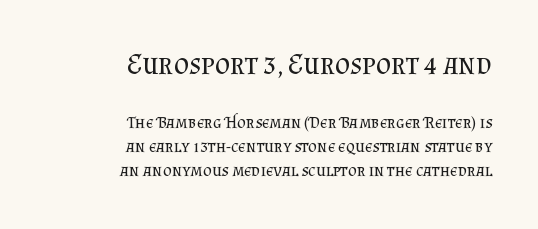
Each stroke keeps to a modest, everyday thickness or less. Compared with a flush-left layout, this one pins lines to the opposite, right side. These lines sit exactly where default settings would place them. Glance below the letters and you will spot only blank space. A typesetter would call this zero additional tracking.
